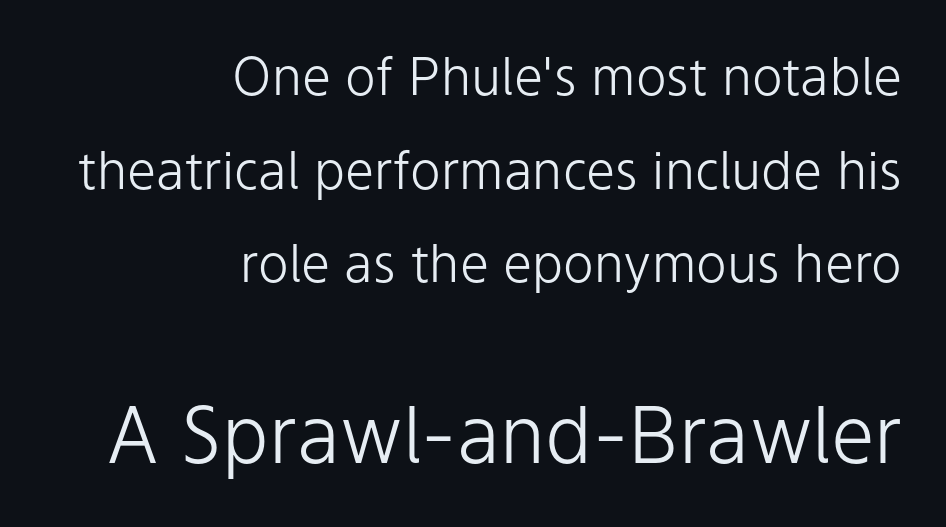
Each letter keeps its own natural width here, so spacing adapts to shape. Is the type heavy? It reads as light-to-regular instead. Size contrast runs from small at the top to large at the bottom. Every character sits straight up, as roman type does. The letters carry no serifs — their stems end cleanly without finishing strokes.
